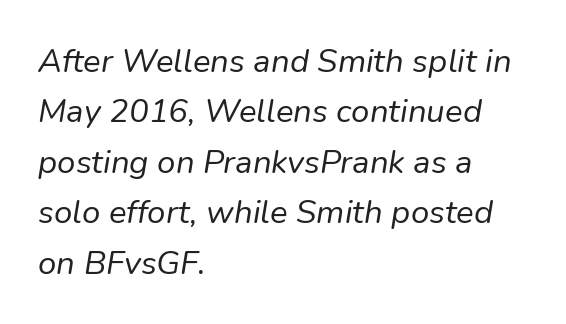
The image shows 33 px regular-weight type, italic (leaning right); set left-aligned, normal line spacing (1.53x), normal letter spacing, not underlined; low stroke contrast and a medium x-height.
